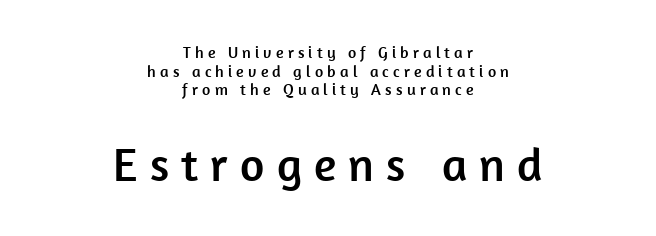
{"serif": "no", "italic": "no", "width": "normal", "stroke_contrast": "low", "x_height": "medium", "monospaced": "no", "underline": "no", "align": "center", "line_spacing_ratio": 1.16, "letter_spacing": "wide", "letter_spacing_em": 0.26, "larger_block": "second", "size_ratio": 2.94, "glyph_px": 47}
